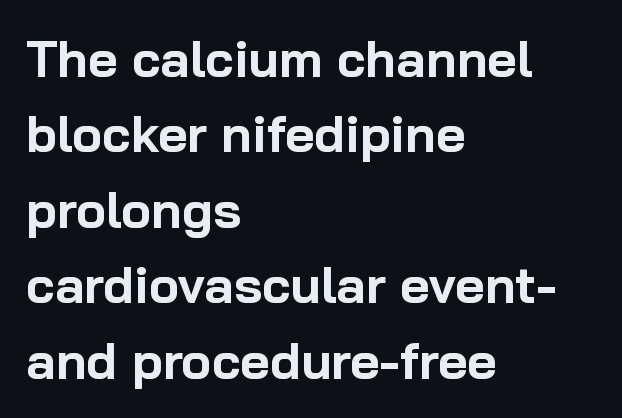
The image shows 51 px bold sans-serif type, upright; set left-aligned, normal line spacing (1.48x), normal letter spacing, not underlined; low stroke contrast and a medium x-height.
